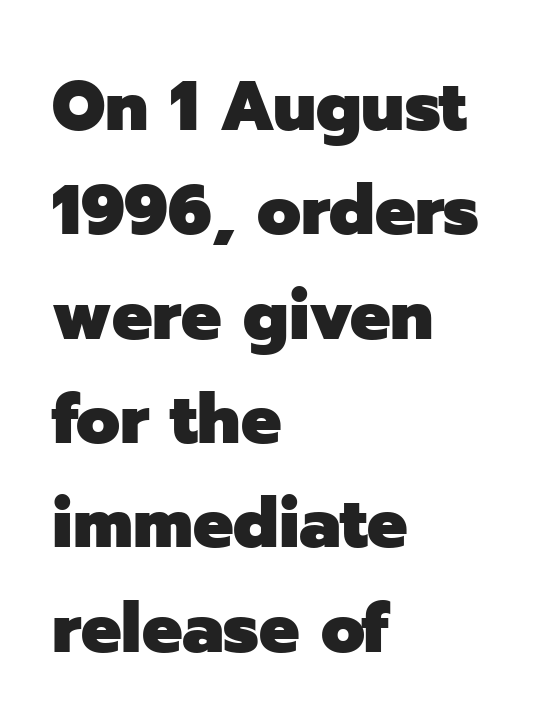
Each line starts at the same left margin while the right side varies. The passage shown has conventional tracking throughout. The letters carry no serifs — their stems end cleanly without finishing strokes. The lettering stays uniformly vertical, giving the passage a roman look. Does the weight exceed regular? Yes, all the way to bold. Is this a fixed-width face? No — the glyphs have proportional, varying widths.
